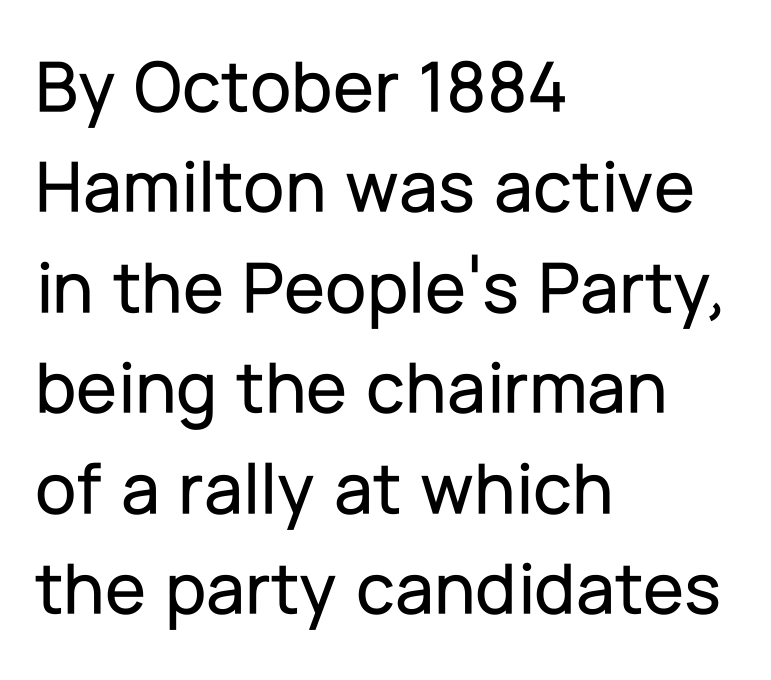
Q: Is the text italic (slanted)? A: No, it is upright.
Q: Is the typeface a serif or a sans-serif typeface? A: Sans-serif.
Q: Is the text underlined? A: No.
Q: How is the paragraph aligned? A: Left-aligned.
Q: Is the spacing between letters normal or unusually wide? A: Normal.
Q: Is the spacing between lines tight, normal or loose? A: Normal.
Q: Width (condensed, normal, or wide)? A: Normal.
Q: Stroke contrast? A: Low.
Q: x-height? A: Medium.
Q: Monospaced? A: No.
